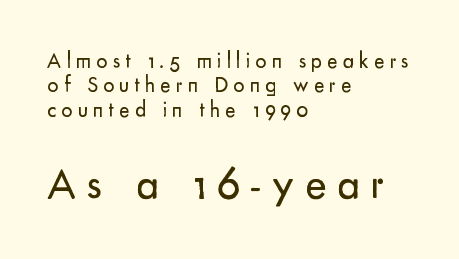
{"serif": "no", "italic": "no", "bold": "no", "weight": "regular", "width": "normal", "stroke_contrast": "low", "x_height": "small", "monospaced": "no", "underline": "no", "align": "left", "line_spacing": "tight", "line_spacing_ratio": 1.11, "letter_spacing": "wide", "letter_spacing_em": 0.23, "larger_block": "second", "size_ratio": 2.05, "glyph_px": 45}
